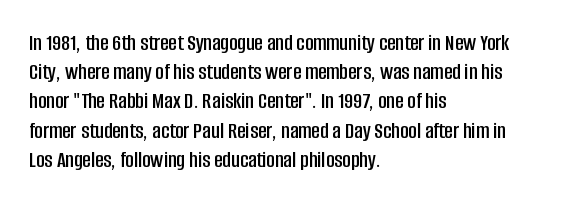
{"italic": "no", "underline": "no", "align": "left", "line_spacing": "normal", "line_spacing_ratio": 1.27, "letter_spacing": "normal", "letter_spacing_em": 0.0, "glyph_px": 23}
